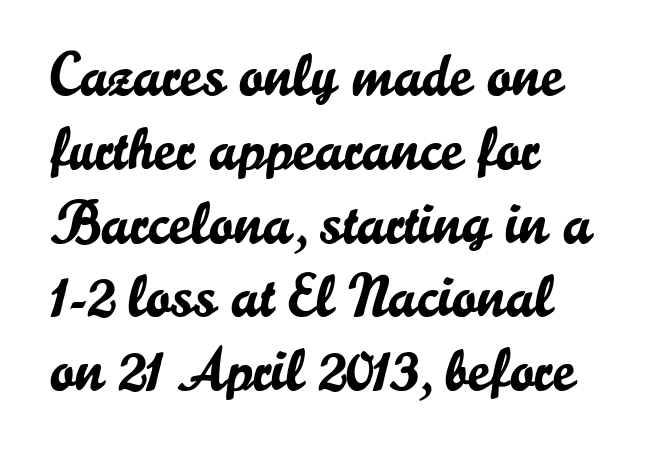
The image shows 60 px sans-serif type; set left-aligned, line spacing 1.23x, normal letter spacing, not underlined; low stroke contrast and a small x-height.
